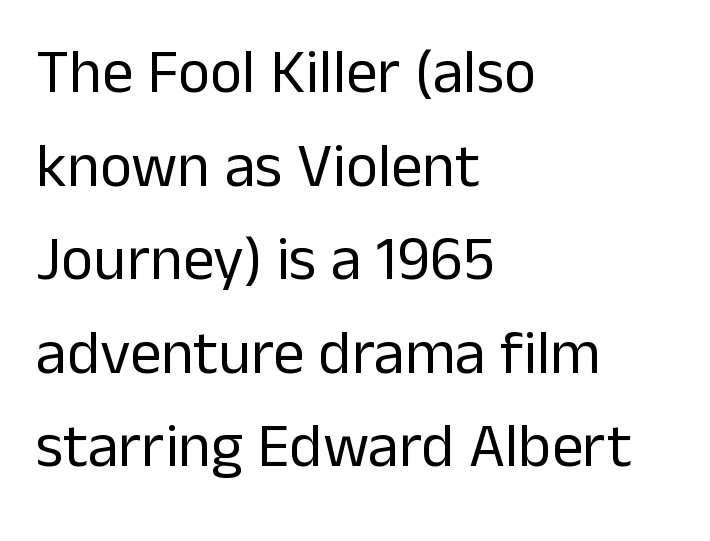
{"serif": "no", "italic": "no", "bold": "no", "weight": "regular", "width": "normal", "stroke_contrast": "low", "x_height": "medium", "monospaced": "no", "underline": "no", "align": "left", "line_spacing": "normal", "line_spacing_ratio": 1.51, "letter_spacing": "normal", "letter_spacing_em": 0.0, "glyph_px": 62}
